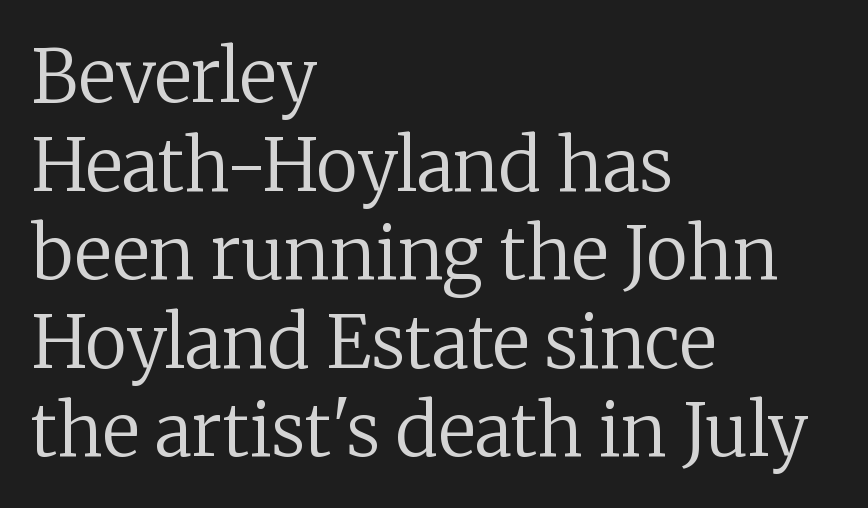
{"serif": "yes", "italic": "no", "bold": "no", "weight": "regular", "width": "normal", "stroke_contrast": "low", "x_height": "medium", "monospaced": "no", "underline": "no", "align": "left", "line_spacing_ratio": 1.23, "letter_spacing": "normal", "letter_spacing_em": 0.0, "glyph_px": 72}
